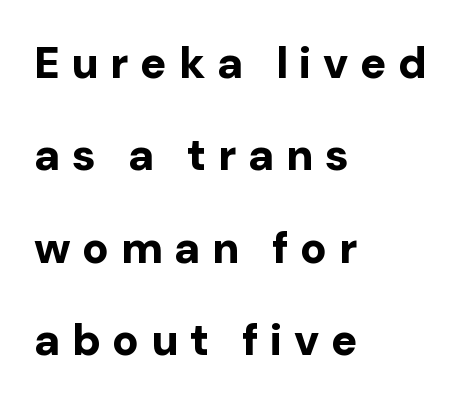
Q: Is the text bold? A: Yes.
Q: Is the text italic (slanted)? A: No, it is upright.
Q: Is the typeface a serif or a sans-serif typeface? A: Sans-serif.
Q: Is the text underlined? A: No.
Q: How is the paragraph aligned? A: Left-aligned.
Q: Is the spacing between letters normal or unusually wide? A: Unusually wide.
Q: Is the spacing between lines tight, normal or loose? A: Loose.
Q: Width (condensed, normal, or wide)? A: Normal.
Q: Stroke contrast? A: Low.
Q: x-height? A: Medium.
Q: Monospaced? A: No.
